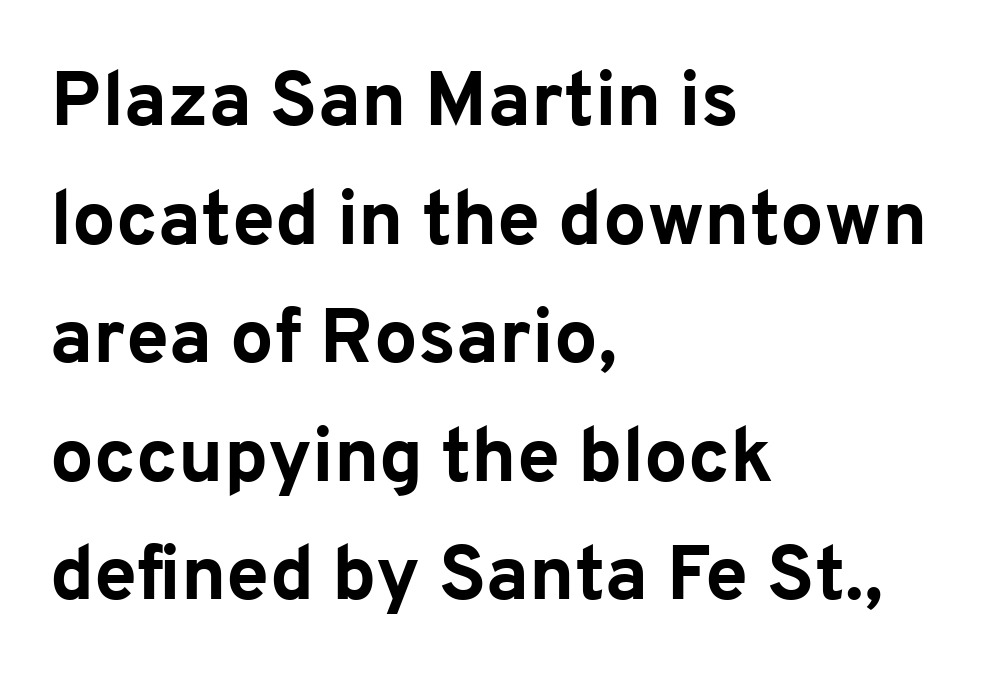
{"serif": "no", "italic": "no", "bold": "yes", "weight": "bold", "width": "normal", "stroke_contrast": "low", "x_height": "medium", "monospaced": "no", "underline": "no", "align": "left", "line_spacing": "normal", "line_spacing_ratio": 1.54, "letter_spacing": "normal", "letter_spacing_em": 0.0, "glyph_px": 77}
